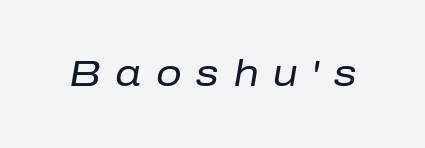
Students, note that the glyphs here are deliberately spaced far apart. The strokes carry an ordinary text weight at most. These lines are rendered in a variable-pitch font. The rendering applies a slant to the glyphs. The space directly below the letters is spotless.
